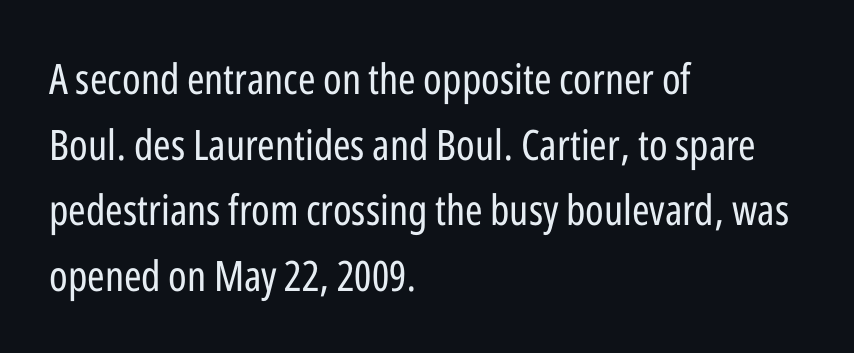
{"serif": "no", "italic": "no", "bold": "no", "weight": "regular", "width": "condensed", "stroke_contrast": "low", "x_height": "medium", "monospaced": "no", "underline": "no", "align": "left", "line_spacing": "normal", "line_spacing_ratio": 1.56, "letter_spacing": "normal", "letter_spacing_em": 0.0, "glyph_px": 42}
